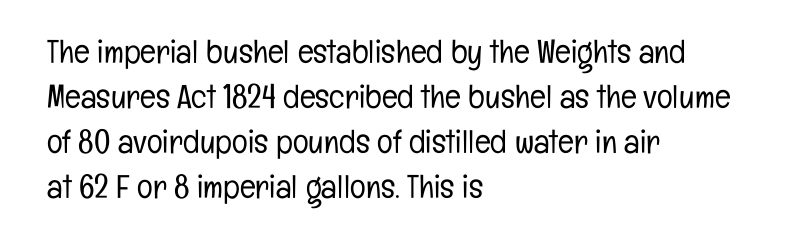
Q: Is the text bold? A: No.
Q: Is the text italic (slanted)? A: No, it is upright.
Q: Is the typeface a serif or a sans-serif typeface? A: Sans-serif.
Q: Is the text underlined? A: No.
Q: How is the paragraph aligned? A: Left-aligned.
Q: Is the spacing between letters normal or unusually wide? A: Normal.
Q: Is the spacing between lines tight, normal or loose? A: Normal.
Q: Width (condensed, normal, or wide)? A: Condensed.
Q: Stroke contrast? A: Low.
Q: x-height? A: Medium.
Q: Monospaced? A: No.
